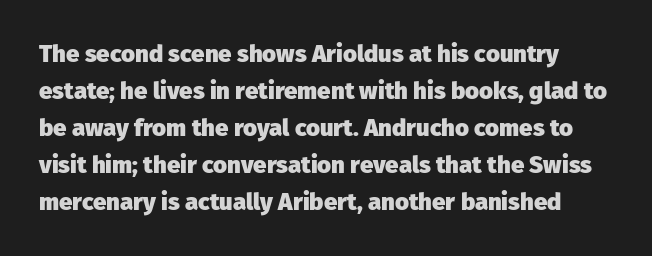
Q: Is the text bold? A: Yes.
Q: Is the text italic (slanted)? A: No, it is upright.
Q: Is the text underlined? A: No.
Q: Is the spacing between letters normal or unusually wide? A: Normal.
Q: Is the spacing between lines tight, normal or loose? A: Normal.
